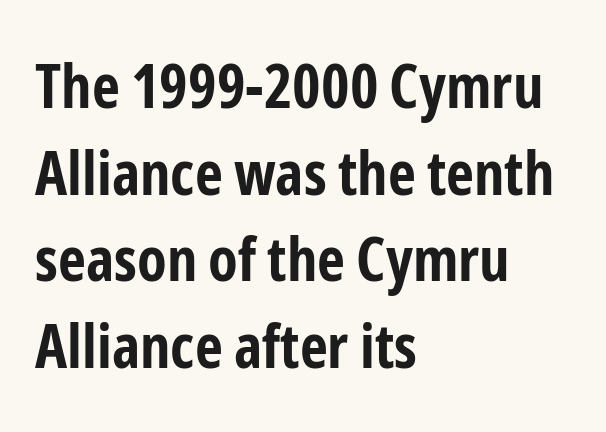
Q: Is the text bold? A: Yes.
Q: Is the text italic (slanted)? A: No, it is upright.
Q: Is the typeface a serif or a sans-serif typeface? A: Sans-serif.
Q: Is the text underlined? A: No.
Q: How is the paragraph aligned? A: Left-aligned.
Q: Is the spacing between letters normal or unusually wide? A: Normal.
Q: Is the spacing between lines tight, normal or loose? A: Normal.
Q: Width (condensed, normal, or wide)? A: Condensed.
Q: Stroke contrast? A: Low.
Q: x-height? A: Medium.
Q: Monospaced? A: No.
